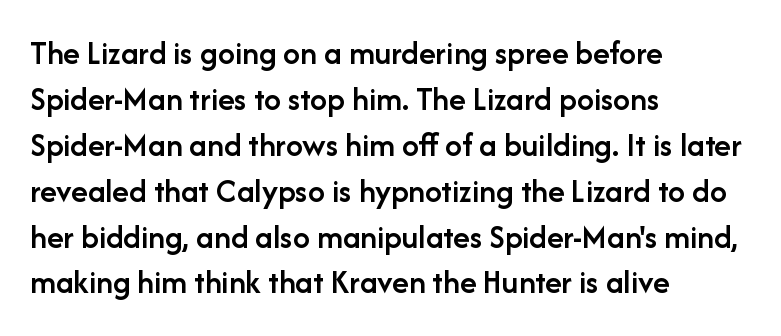
{"serif": "no", "italic": "no", "bold": "semi", "weight": "semibold", "width": "normal", "stroke_contrast": "low", "x_height": "medium", "monospaced": "no", "underline": "no", "align": "left", "line_spacing": "normal", "line_spacing_ratio": 1.35, "letter_spacing": "normal", "letter_spacing_em": 0.0, "glyph_px": 34}
